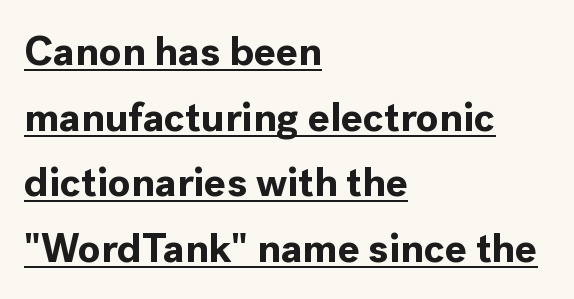
{"serif": "no", "italic": "no", "bold": "yes", "weight": "bold", "width": "normal", "x_height": "medium", "monospaced": "no", "underline": "yes", "align": "left", "line_spacing": "normal", "line_spacing_ratio": 1.6, "letter_spacing": "normal", "letter_spacing_em": 0.0, "glyph_px": 41}
